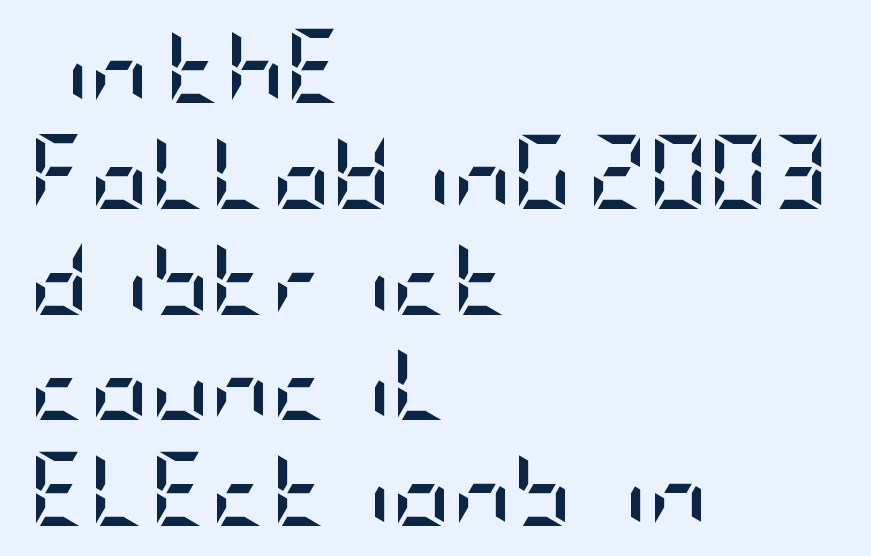
{"serif": "no", "italic": "no", "bold": "yes", "weight": "semibold", "width": "condensed", "stroke_contrast": "low", "x_height": "large", "underline": "no", "align": "left", "line_spacing": "normal", "line_spacing_ratio": 1.43, "letter_spacing": "normal", "letter_spacing_em": 0.0, "glyph_px": 74}
